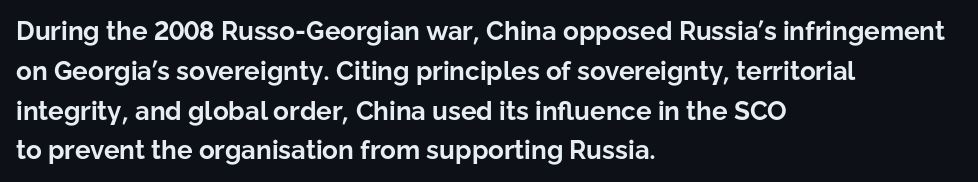
The image shows 26 px bold type, upright; set left-aligned, normal line spacing (1.53x), normal letter spacing, not underlined.
